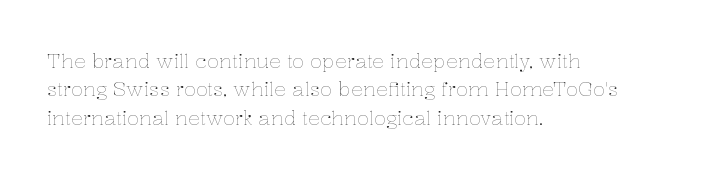
Glyph-to-glyph distance matches everyday printed text. One glance says typical: line gaps are just what's usual. A bare baseline throughout the passage. Does the lettering tilt? It doesn't — this is upright.
